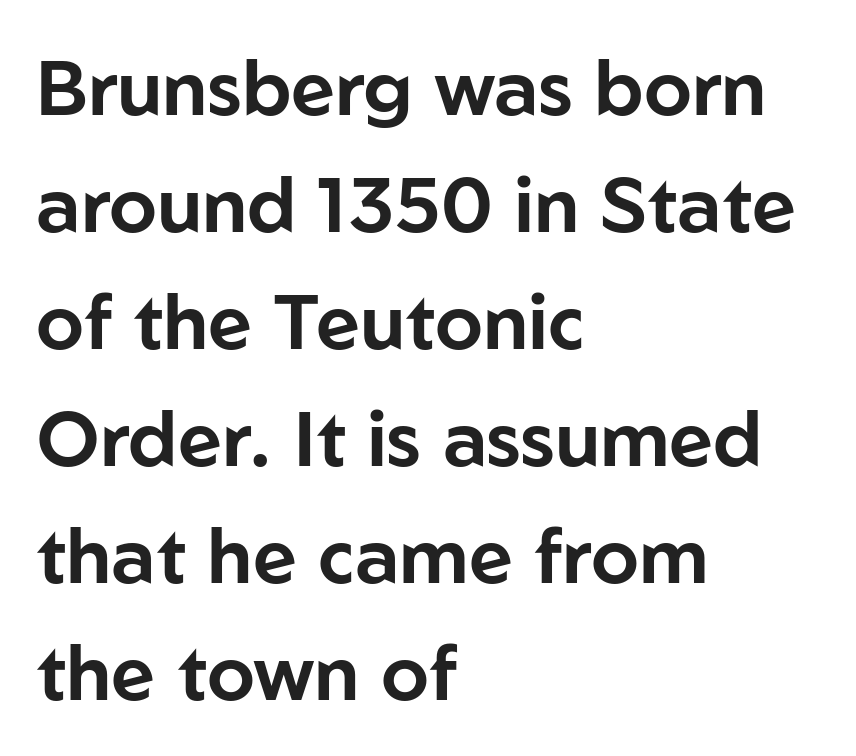
The image shows 77 px sans-serif type, upright; set left-aligned, normal line spacing (1.52x), normal letter spacing, not underlined; low stroke contrast and a medium x-height.
